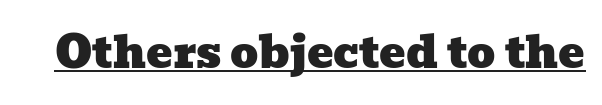
Q: Is the typeface a serif or a sans-serif typeface? A: Serif.
Q: Is the text underlined? A: Yes.
Q: Is the spacing between letters normal or unusually wide? A: Normal.
Q: Width (condensed, normal, or wide)? A: Wide.
Q: Stroke contrast? A: Low.
Q: x-height? A: Medium.
Q: Monospaced? A: No.
